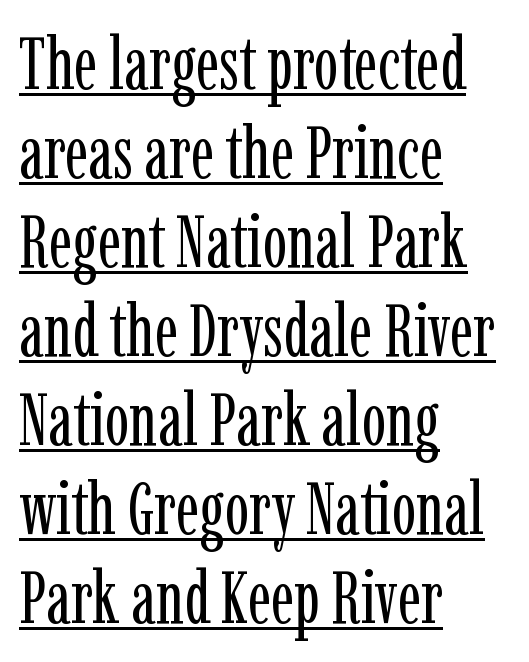
Notice how the passage keeps a crisp vertical edge on the left only. On a weight scale, this lands at 450 or below. Character widths vary here, with narrow letters taking less room than wide ones. The rendering keeps characters at their native spacing. Unlike a clean sans, this face finishes its strokes with serifs. A typographer would call this underscored text.
